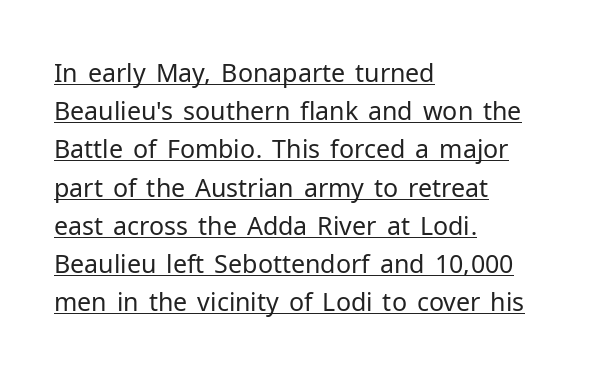
{"italic": "no", "bold": "no", "underline": "yes", "align": "left", "line_spacing": "normal", "line_spacing_ratio": 1.53, "letter_spacing": "normal", "letter_spacing_em": 0.0, "glyph_px": 25}
